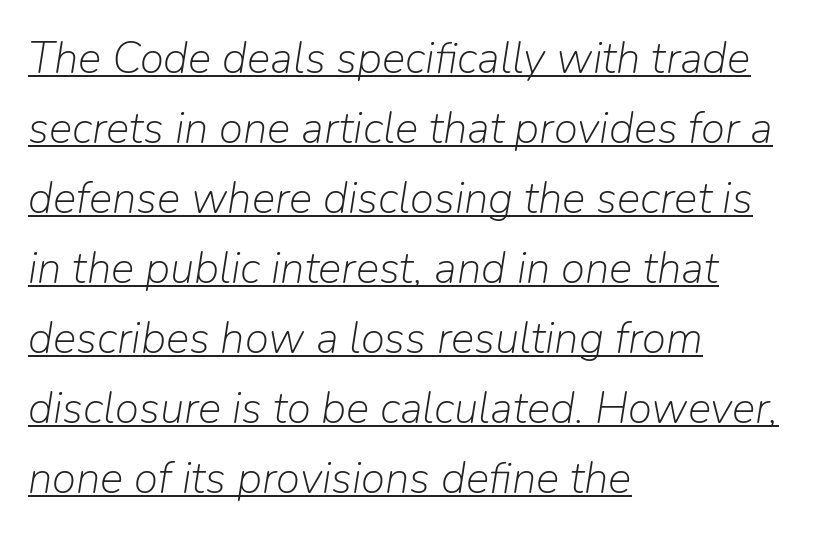
{"italic": "yes", "lean": "right", "slant_degrees": 9, "bold": "no", "weight": "light", "width": "normal", "stroke_contrast": "low", "x_height": "medium", "monospaced": "no", "underline": "yes", "align": "left", "line_spacing": "normal", "line_spacing_ratio": 1.59, "letter_spacing": "normal", "letter_spacing_em": 0.0, "glyph_px": 44}
